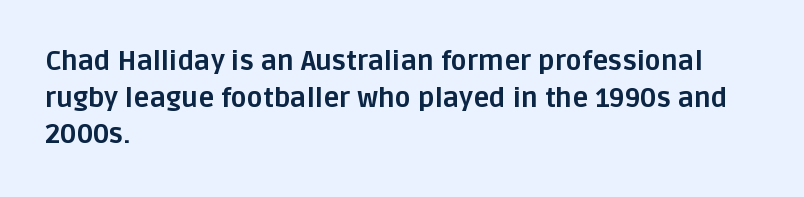
Casual observation: everything's shoved over to the left. Look at the tracking — it's just the regular setting, nothing added. The rendering uses a moderate line-height, typical for paragraphs. Decoration check: the copy has no underline. The face used here has the dense, thick strokes of a bold. The typography opts for an upright posture over an oblique one.
